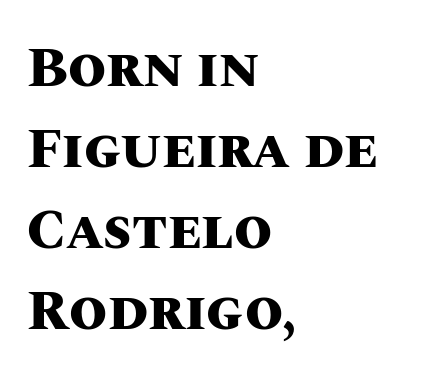
{"italic": "no", "bold": "yes", "weight": "heavy", "width": "normal", "stroke_contrast": "medium", "x_height": "large", "monospaced": "no", "underline": "no", "align": "left", "line_spacing": "normal", "line_spacing_ratio": 1.47, "letter_spacing": "normal", "letter_spacing_em": 0.0, "glyph_px": 55}
